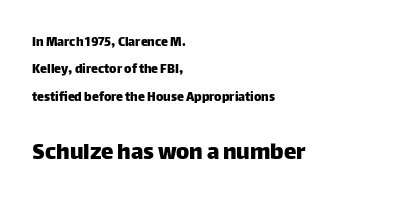
{"italic": "no", "underline": "no", "align": "left", "line_spacing": "loose", "line_spacing_ratio": 1.96, "letter_spacing": "normal", "letter_spacing_em": 0.0, "larger_block": "second", "size_ratio": 1.79, "glyph_px": 25}
